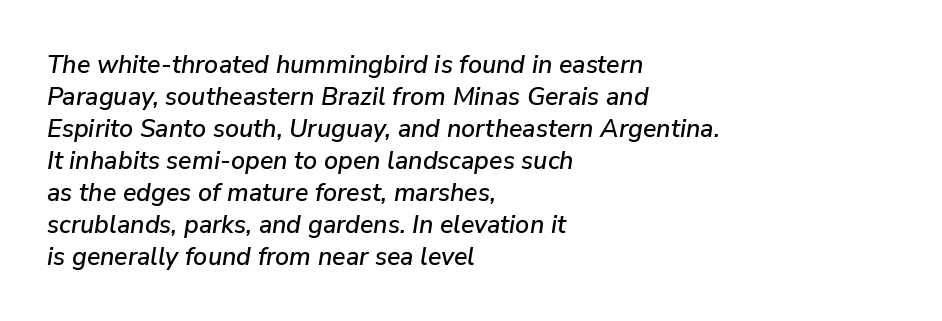
The image shows 25 px text type, italic (leaning right); set left-aligned, normal line spacing (1.28x), normal letter spacing, not underlined.
